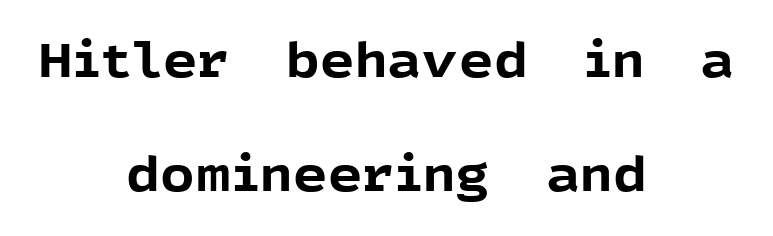
Proportional: the letters do not fall into vertical columns. Observe the absence of serifs on each vertical stroke in this sample. Does extra space separate the letters? No, they use regular spacing. You could fit nearly another row in the gap between these rows. Anything drawn beneath the words? Only blank space.
